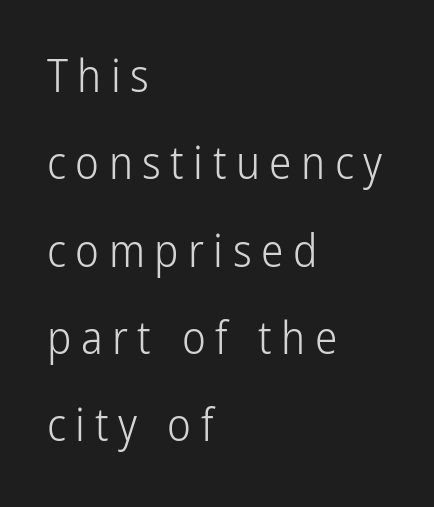
Q: Is the text bold? A: No.
Q: Is the text italic (slanted)? A: No, it is upright.
Q: Is the typeface a serif or a sans-serif typeface? A: Sans-serif.
Q: Is the text underlined? A: No.
Q: How is the paragraph aligned? A: Left-aligned.
Q: Is the spacing between letters normal or unusually wide? A: Unusually wide.
Q: Is the spacing between lines tight, normal or loose? A: Loose.
Q: Width (condensed, normal, or wide)? A: Condensed.
Q: Stroke contrast? A: Low.
Q: x-height? A: Medium.
Q: Monospaced? A: No.
